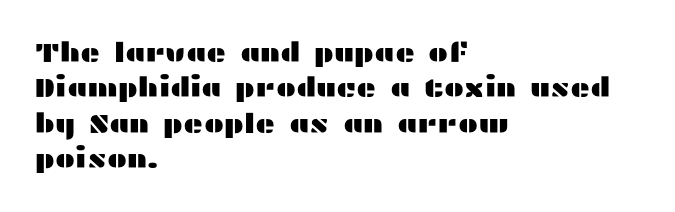
Interline gaps are of average width in this sample. The axis of the letterforms is exactly vertical. Casual observation: everything's shoved over to the left. These lines keep a tight, regular rhythm from letter to letter. Unmarked baselines from the first word to the last.
